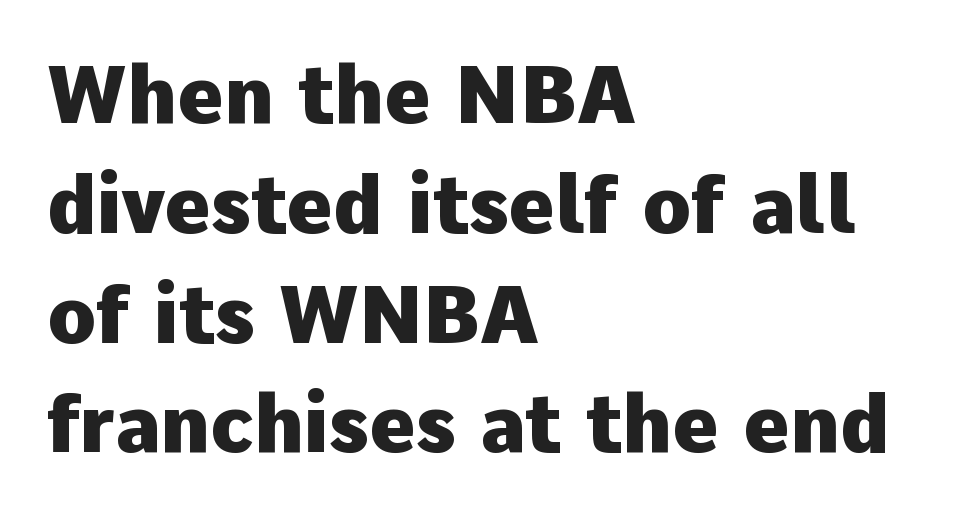
{"serif": "no", "italic": "no", "bold": "yes", "weight": "heavy", "width": "normal", "stroke_contrast": "low", "x_height": "medium", "monospaced": "no", "underline": "no", "align": "left", "line_spacing": "normal", "line_spacing_ratio": 1.39, "letter_spacing": "normal", "letter_spacing_em": 0.0, "glyph_px": 79}
